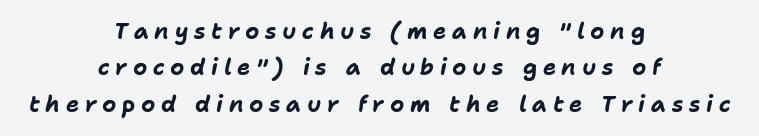
The image shows 22 px bold type, italic (leaning right); set centered, normal line spacing (1.65x), unusually wide letter spacing (+0.26 em), not underlined.
